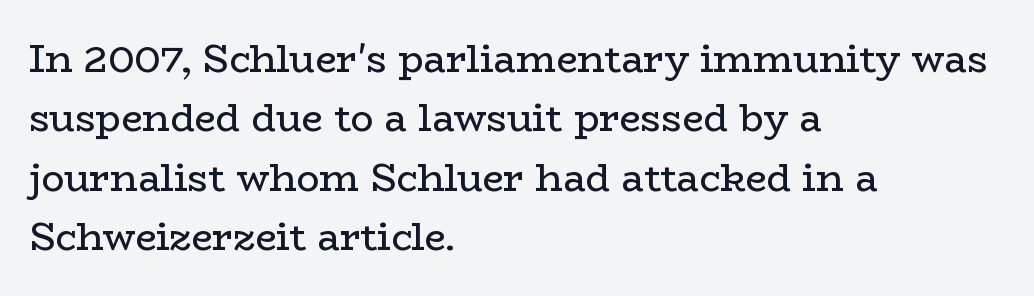
The font sits on the lighter half of the weight spectrum, regular included. The type sits square on the baseline with zero lean. Left-aligned paragraph, ragged on the right. The glyphs in this specimen are seriffed.
